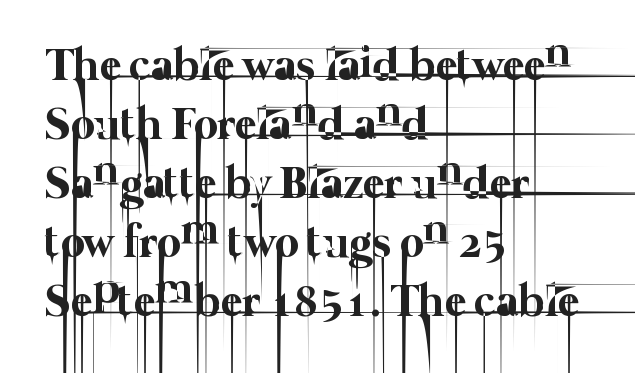
Regular leading. This sample has the flowing, uneven cadence of proportional lettering. Each line starts at the same left margin while the right side varies. Counters stay open thanks to moderate or lighter strokes. Glyph-to-glyph distance matches everyday printed text.
